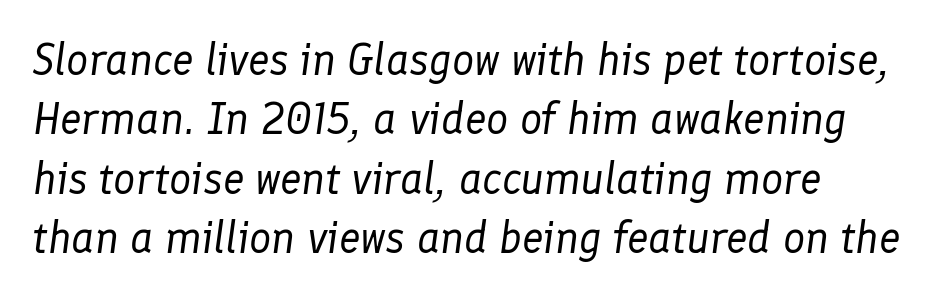
Looks like regular typesetting: each glyph gets only the width it needs. Nobody drew a line under any word here. Stroke mass is kept to a normal reading level or below. Successive baselines arrive at the customary interval. In terms of posture, this sample is oblique.
